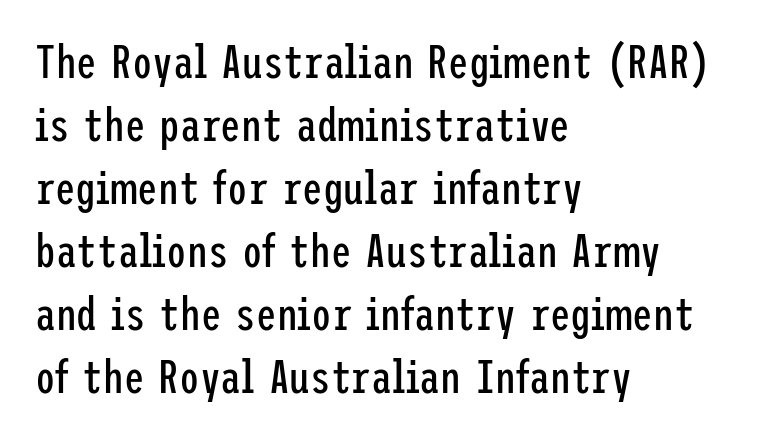
Q: Is the text bold? A: No.
Q: Is the text italic (slanted)? A: No, it is upright.
Q: Is the typeface a serif or a sans-serif typeface? A: Sans-serif.
Q: Is the text underlined? A: No.
Q: How is the paragraph aligned? A: Left-aligned.
Q: Is the spacing between letters normal or unusually wide? A: Normal.
Q: Is the spacing between lines tight, normal or loose? A: Normal.
Q: Width (condensed, normal, or wide)? A: Condensed.
Q: Stroke contrast? A: Low.
Q: x-height? A: Medium.
